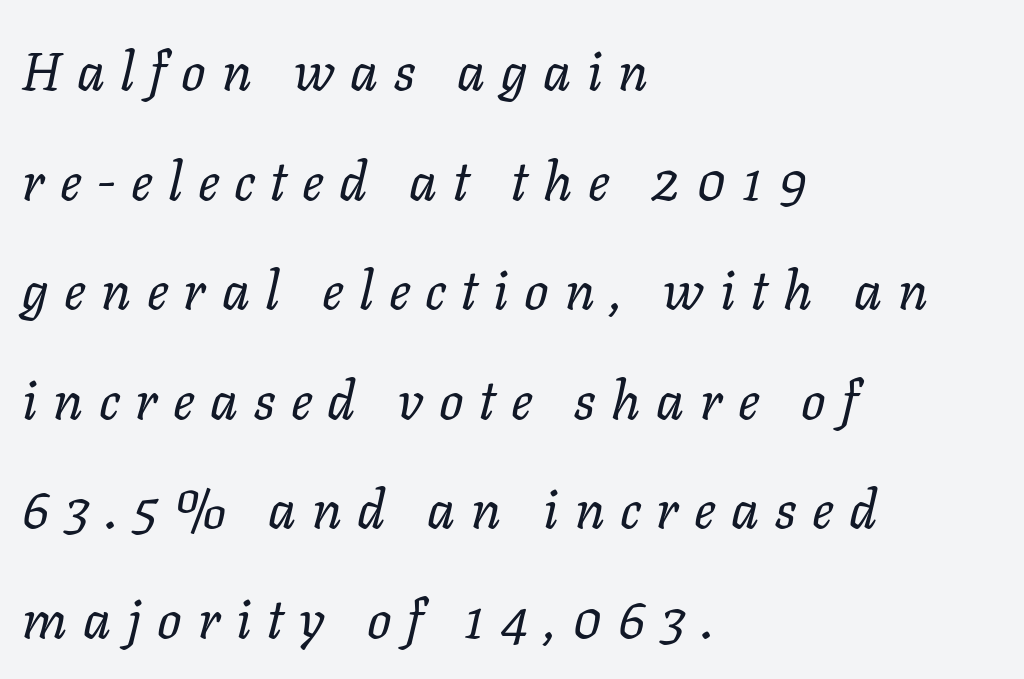
Q: Is the text bold? A: No.
Q: Is the text italic (slanted)? A: Yes, it leans right by about 11 degrees.
Q: Is the text underlined? A: No.
Q: How is the paragraph aligned? A: Left-aligned.
Q: Is the spacing between letters normal or unusually wide? A: Unusually wide.
Q: Is the spacing between lines tight, normal or loose? A: Loose.
Q: Width (condensed, normal, or wide)? A: Normal.
Q: Stroke contrast? A: Low.
Q: x-height? A: Medium.
Q: Monospaced? A: No.
